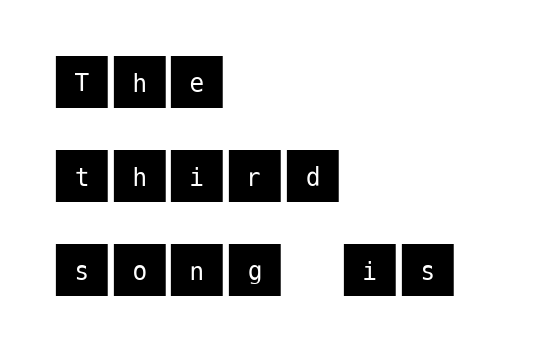
{"serif": "no", "italic": "no", "width": "normal", "stroke_contrast": "medium", "x_height": "large", "underline": "no", "align": "left", "line_spacing": "normal", "line_spacing_ratio": 1.59, "letter_spacing": "normal", "letter_spacing_em": 0.0, "glyph_px": 59}
